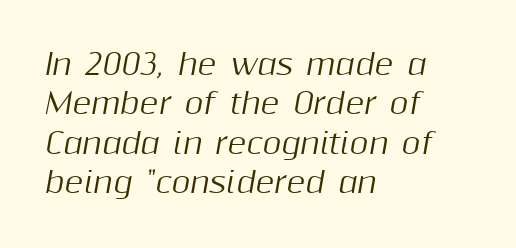
The image shows 29 px text type, italic (leaning right); set left-aligned, normal line spacing (1.36x), normal letter spacing, not underlined; medium stroke contrast and a medium x-height.
